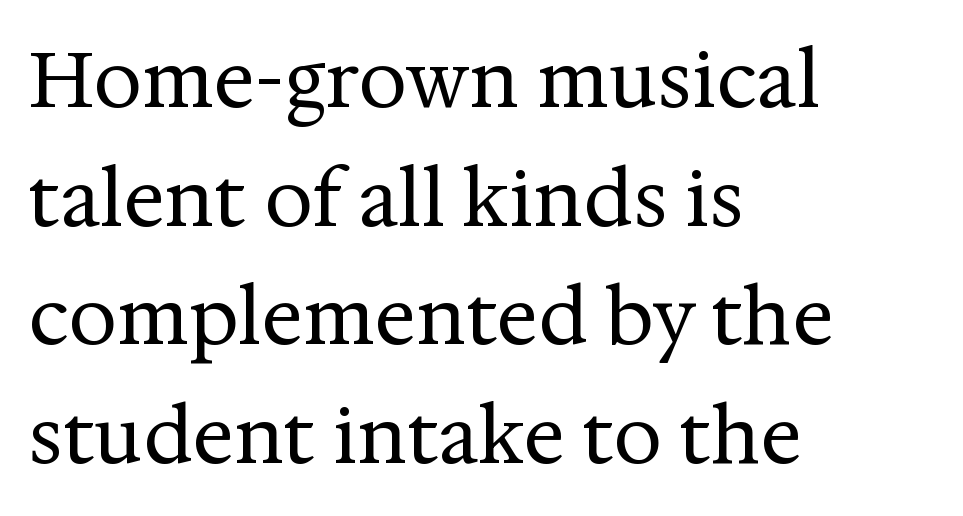
Q: Is the text bold? A: No.
Q: Is the text italic (slanted)? A: No, it is upright.
Q: Is the typeface a serif or a sans-serif typeface? A: Serif.
Q: Is the text underlined? A: No.
Q: How is the paragraph aligned? A: Left-aligned.
Q: Is the spacing between letters normal or unusually wide? A: Normal.
Q: Is the spacing between lines tight, normal or loose? A: Normal.
Q: Width (condensed, normal, or wide)? A: Normal.
Q: Stroke contrast? A: Medium.
Q: x-height? A: Medium.
Q: Monospaced? A: No.
